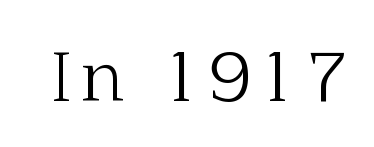
Q: Is the text bold? A: No.
Q: Is the text italic (slanted)? A: No, it is upright.
Q: Is the typeface a serif or a sans-serif typeface? A: Serif.
Q: Is the text underlined? A: No.
Q: Width (condensed, normal, or wide)? A: Normal.
Q: Stroke contrast? A: Low.
Q: x-height? A: Medium.
Q: Monospaced? A: No.
